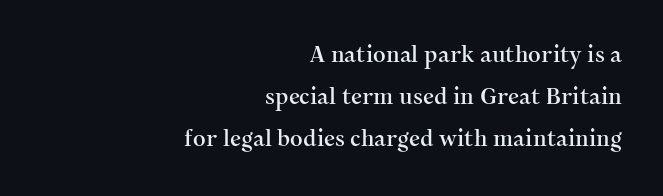
Q: Is the text italic (slanted)? A: No, it is upright.
Q: Is the text underlined? A: No.
Q: How is the paragraph aligned? A: Right-aligned.
Q: Is the spacing between letters normal or unusually wide? A: Normal.
Q: Is the spacing between lines tight, normal or loose? A: Loose.
